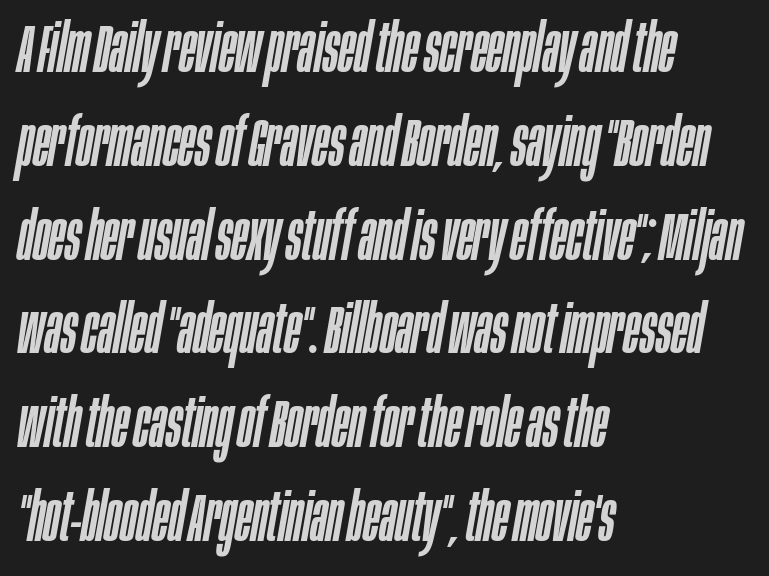
{"italic": "yes", "lean": "right", "slant_degrees": 10, "width": "condensed", "stroke_contrast": "low", "x_height": "large", "monospaced": "no", "underline": "no", "align": "left", "line_spacing": "normal", "line_spacing_ratio": 1.4, "letter_spacing": "normal", "letter_spacing_em": 0.0, "glyph_px": 67}
